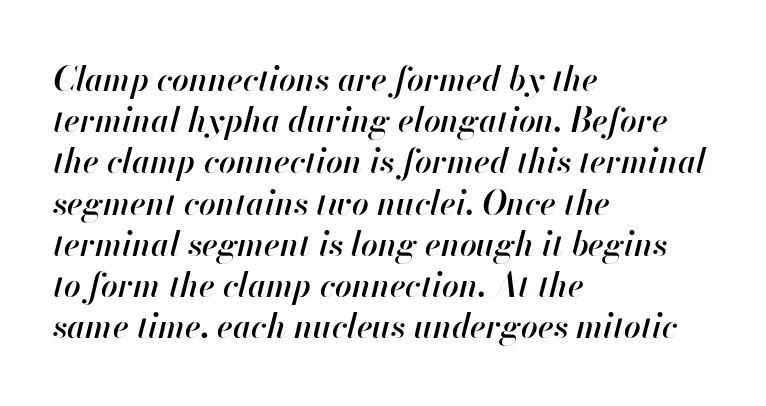
The rendering uses natural spacing where letterforms have individual widths. Would a proofreader flag this as italicized? Yes. Weight check: semibold — heavier than regular, not quite bold. Vertically, the passage feels balanced, rows spaced as you'd expect. The horizontal fit of the characters is conventional and even.
